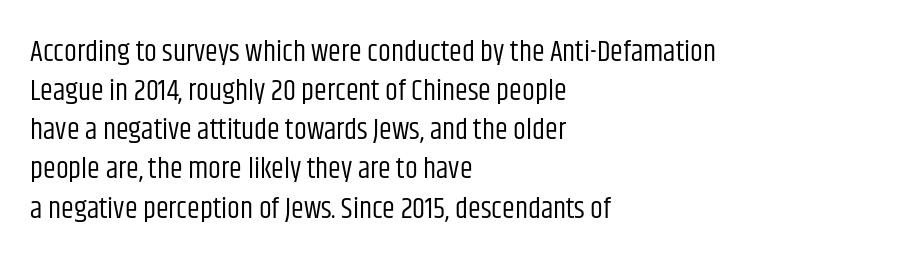
The image shows 29 px regular-weight, condensed sans-serif type, upright; set left-aligned, normal line spacing (1.35x), normal letter spacing, not underlined; low stroke contrast and a large x-height.
